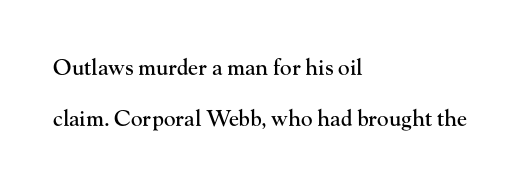
The image shows 22 px text type, upright; set left-aligned, loose line spacing (2.3x), normal letter spacing, not underlined.
